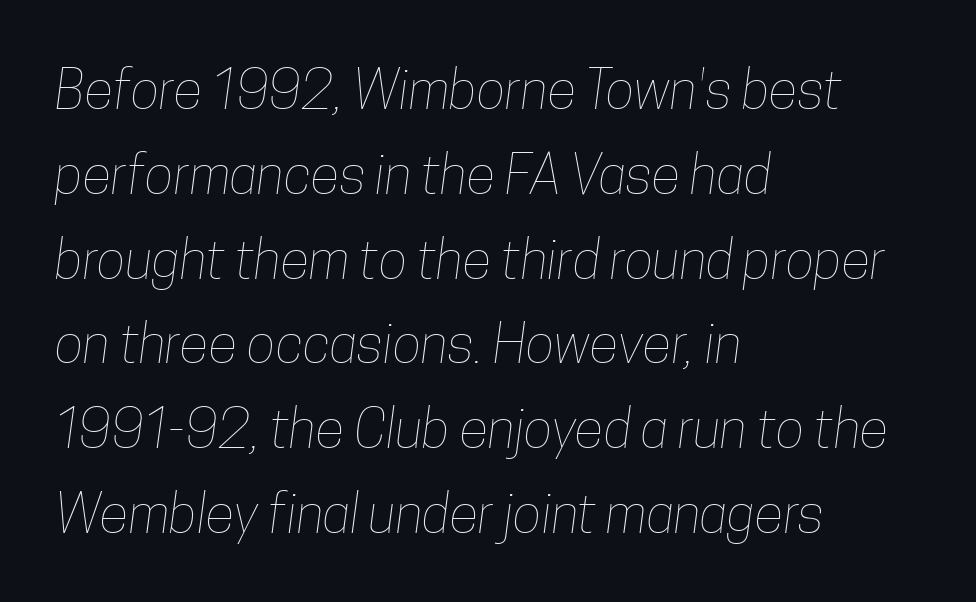
Q: Is the text bold? A: No.
Q: Is the text underlined? A: No.
Q: How is the paragraph aligned? A: Left-aligned.
Q: Is the spacing between letters normal or unusually wide? A: Normal.
Q: Is the spacing between lines tight, normal or loose? A: Normal.
Q: Width (condensed, normal, or wide)? A: Condensed.
Q: Stroke contrast? A: Low.
Q: x-height? A: Medium.
Q: Monospaced? A: No.
